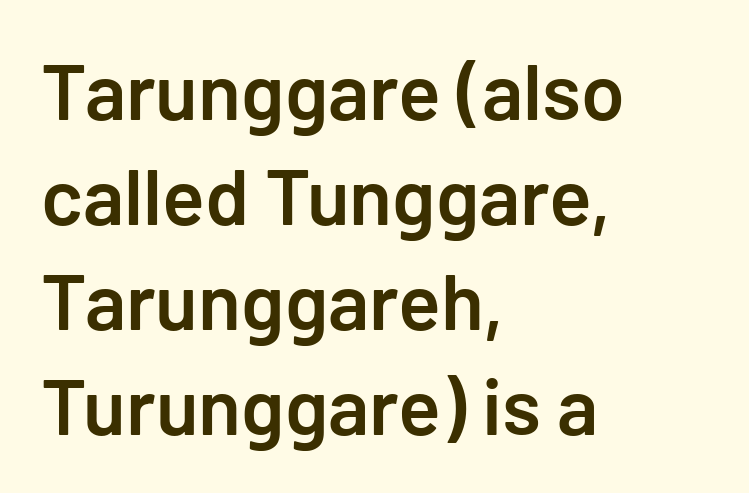
Q: Is the text bold? A: Semi-bold.
Q: Is the text italic (slanted)? A: No, it is upright.
Q: Is the typeface a serif or a sans-serif typeface? A: Sans-serif.
Q: Is the text underlined? A: No.
Q: How is the paragraph aligned? A: Left-aligned.
Q: Is the spacing between letters normal or unusually wide? A: Normal.
Q: Is the spacing between lines tight, normal or loose? A: Normal.
Q: Width (condensed, normal, or wide)? A: Normal.
Q: Stroke contrast? A: Low.
Q: x-height? A: Medium.
